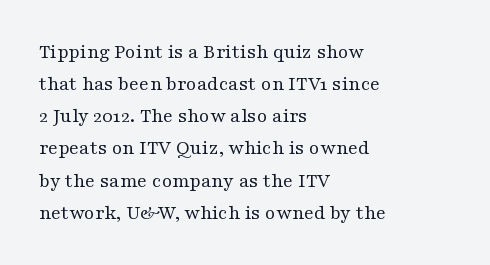
The image shows 21 px text type, upright; set left-aligned, normal line spacing (1.53x), normal letter spacing, not underlined.
